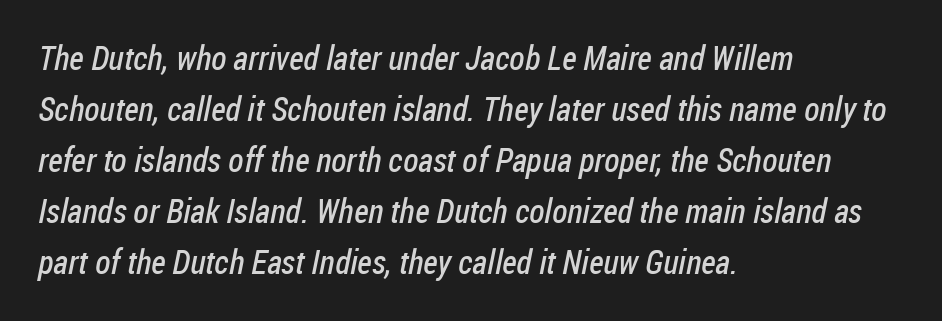
{"serif": "no", "bold": "no", "weight": "regular", "width": "condensed", "stroke_contrast": "low", "x_height": "medium", "monospaced": "no", "underline": "no", "align": "left", "line_spacing": "normal", "line_spacing_ratio": 1.5, "letter_spacing": "normal", "letter_spacing_em": 0.0, "glyph_px": 34}
